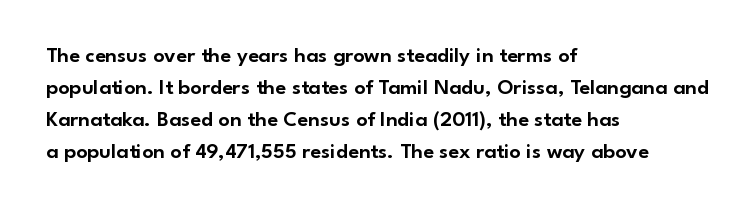
{"italic": "no", "underline": "no", "align": "left", "line_spacing": "normal", "line_spacing_ratio": 1.46, "letter_spacing": "normal", "letter_spacing_em": 0.0, "glyph_px": 22}
